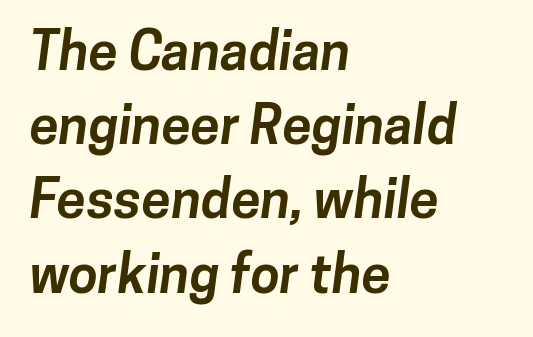
The image shows 53 px bold sans-serif type; set left-aligned, normal line spacing (1.4x), normal letter spacing, not underlined; low stroke contrast and a medium x-height.
